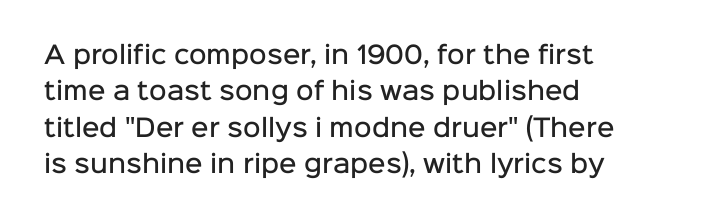
Q: Is the text bold? A: Semi-bold.
Q: Is the text italic (slanted)? A: No, it is upright.
Q: Is the text underlined? A: No.
Q: How is the paragraph aligned? A: Left-aligned.
Q: Is the spacing between letters normal or unusually wide? A: Normal.
Q: Is the spacing between lines tight, normal or loose? A: Normal.
